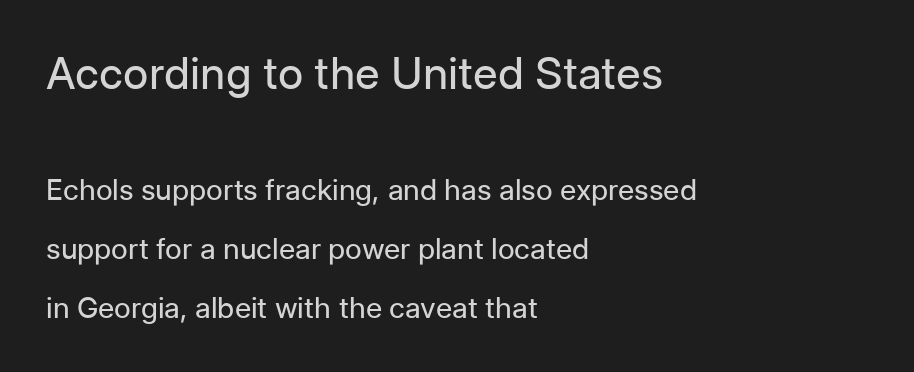
Q: Is the text bold? A: No.
Q: Is the text italic (slanted)? A: No, it is upright.
Q: Is the typeface a serif or a sans-serif typeface? A: Sans-serif.
Q: Is the text underlined? A: No.
Q: How is the paragraph aligned? A: Left-aligned.
Q: Is the spacing between letters normal or unusually wide? A: Normal.
Q: Is the spacing between lines tight, normal or loose? A: Loose.
Q: Which block of text is set in a larger size, the first (top) or the second (bottom)? A: The first (top) one.
Q: Width (condensed, normal, or wide)? A: Normal.
Q: Stroke contrast? A: Low.
Q: x-height? A: Medium.
Q: Monospaced? A: No.
